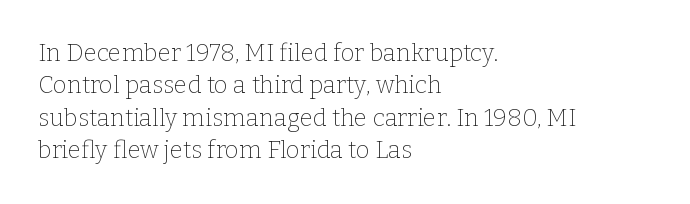
The typesetter chose a ragged-right arrangement here. In terms of letterspacing, this is plain default setting. Descenders hang freely into open space. A typesetter would call this leading conventional body-copy spacing. Stems and bowls with no extra thickness — not bold.
